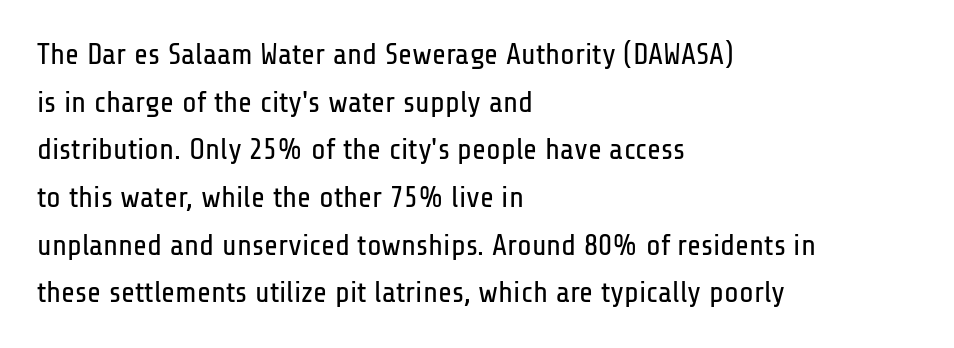
Casual observation: everything's shoved over to the left. Tracking here is standard; glyphs follow each other at the usual distance. The block of text has a typical density, with ordinary space between rows. In terms of letterform style, serifs are entirely absent.
